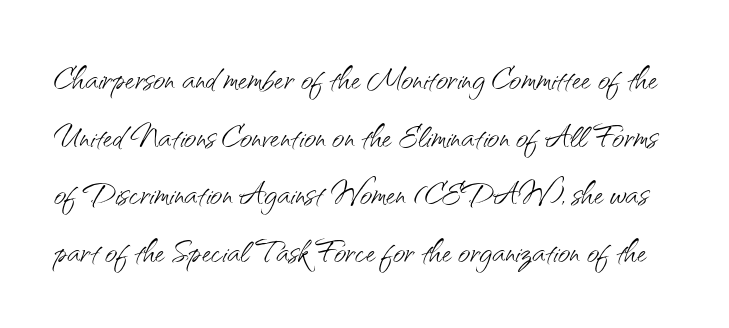
Evenly set lines give the paragraph a standard silhouette. Varying glyph widths throughout — classic text-font behaviour. Unmarked baselines from the first word to the last. Letters have the restrained weight of plain body copy at most. Are there feet on the stems? There aren't — it's a sans.
